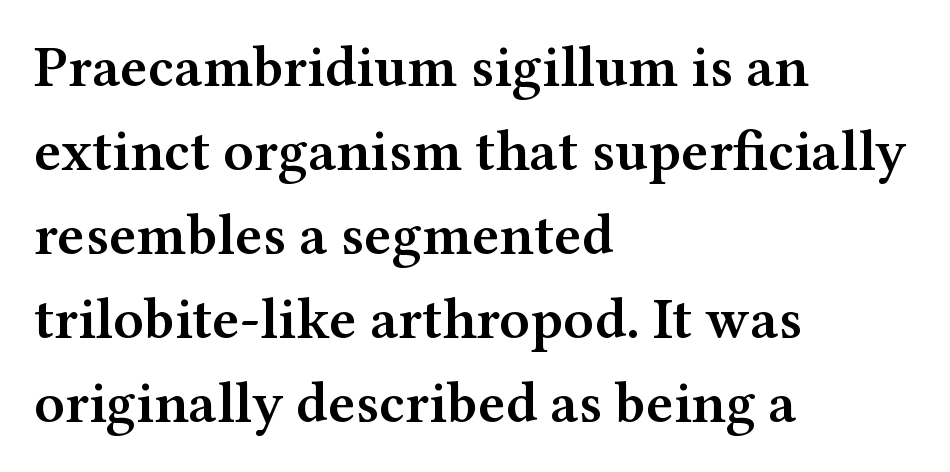
Q: Is the text bold? A: Semi-bold.
Q: Is the text italic (slanted)? A: No, it is upright.
Q: Is the typeface a serif or a sans-serif typeface? A: Serif.
Q: Is the text underlined? A: No.
Q: How is the paragraph aligned? A: Left-aligned.
Q: Is the spacing between letters normal or unusually wide? A: Normal.
Q: Is the spacing between lines tight, normal or loose? A: Normal.
Q: Width (condensed, normal, or wide)? A: Wide.
Q: Stroke contrast? A: Medium.
Q: x-height? A: Medium.
Q: Monospaced? A: No.
